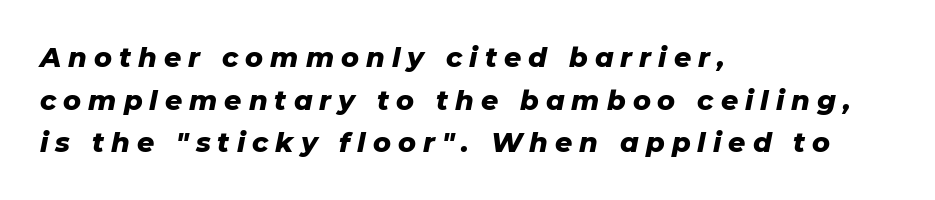
Q: Is the text bold? A: Yes.
Q: Is the text italic (slanted)? A: Yes, it leans right by about 11 degrees.
Q: Is the text underlined? A: No.
Q: How is the paragraph aligned? A: Left-aligned.
Q: Is the spacing between letters normal or unusually wide? A: Unusually wide.
Q: Is the spacing between lines tight, normal or loose? A: Normal.
